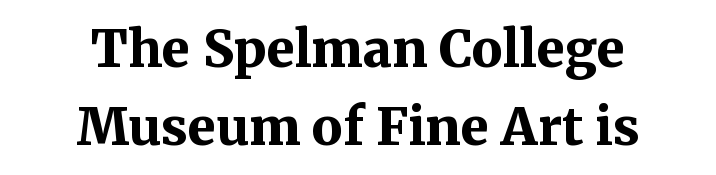
Chunky letters — that's bold for sure. The strip under each line holds only bare page. The paragraph shown floats in the horizontal middle. Here the designer chose a conventional face with non-uniform glyph widths. This is roman type, the default non-slanted kind.
